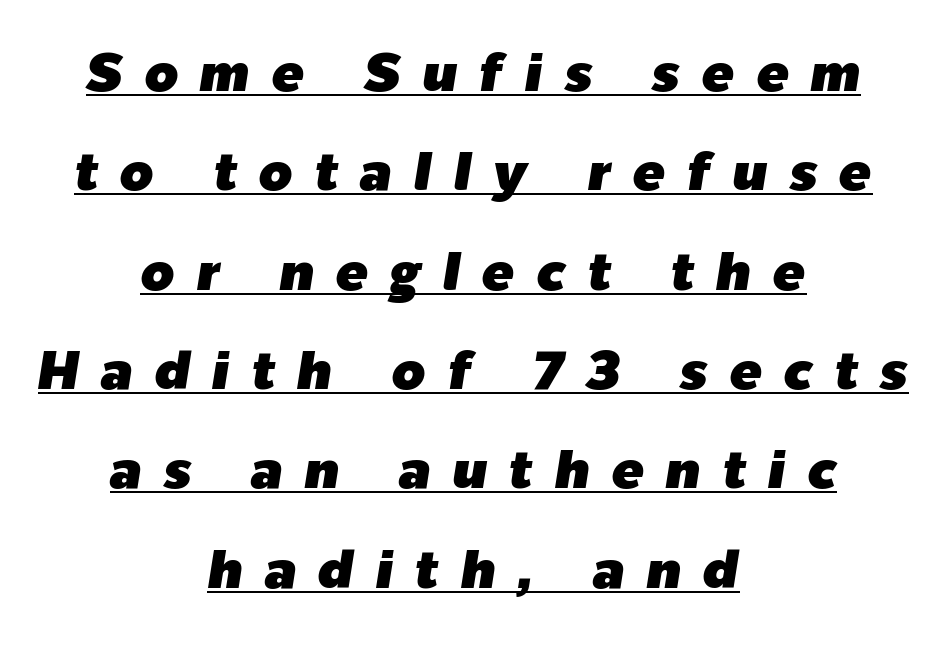
{"italic": "yes", "lean": "right", "slant_degrees": 9, "width": "normal", "stroke_contrast": "low", "x_height": "medium", "monospaced": "no", "underline": "yes", "align": "center", "line_spacing_ratio": 1.84, "letter_spacing": "wide", "letter_spacing_em": 0.4, "glyph_px": 54}
